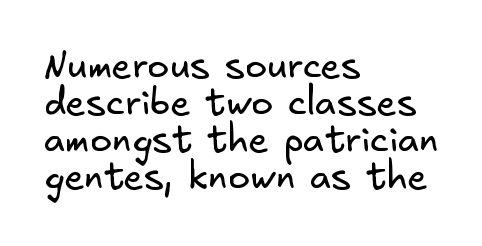
Anything drawn beneath the words? Only blank space. Left-aligned paragraph, ragged on the right. Honestly, the letter spacing is just normal — you wouldn't notice it. The designer dialed line spacing down below the default.
